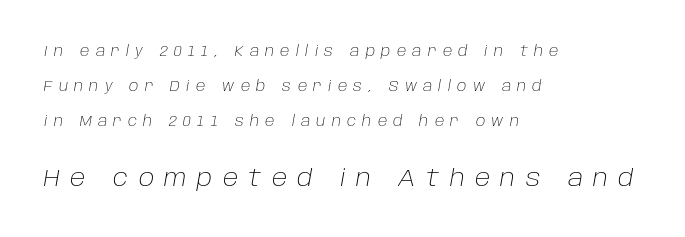
Just letters on the line, the space beneath them empty. Honestly, the rows look like they've been pulled way apart. The typography opts for an oblique posture over an upright one. Left-aligned paragraph, ragged on the right.
